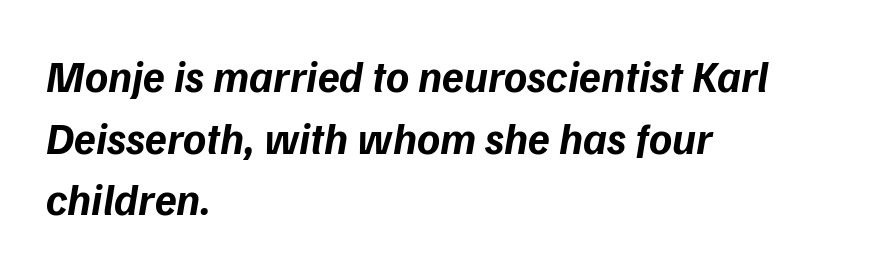
The image shows 44 px bold type, italic (leaning right); set left-aligned, normal line spacing (1.4x), normal letter spacing, not underlined; low stroke contrast and a medium x-height.
